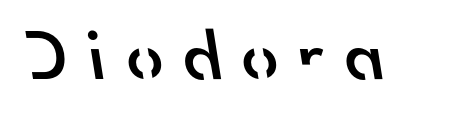
Q: Is the text bold? A: Semi-bold.
Q: Is the typeface a serif or a sans-serif typeface? A: Sans-serif.
Q: Is the text underlined? A: No.
Q: Is the spacing between letters normal or unusually wide? A: Unusually wide.
Q: Width (condensed, normal, or wide)? A: Normal.
Q: Stroke contrast? A: Low.
Q: x-height? A: Small.
Q: Monospaced? A: No.
